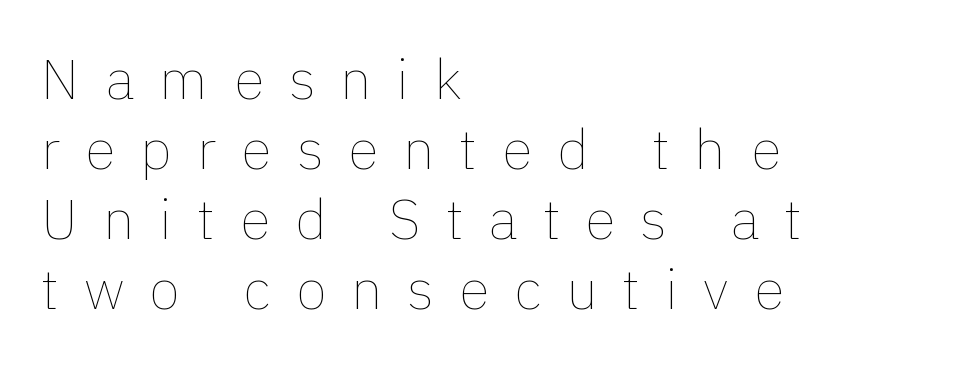
The image shows 56 px thin type, upright; set left-aligned, normal line spacing (1.25x), unusually wide letter spacing (+0.45 em), not underlined; a medium x-height.
